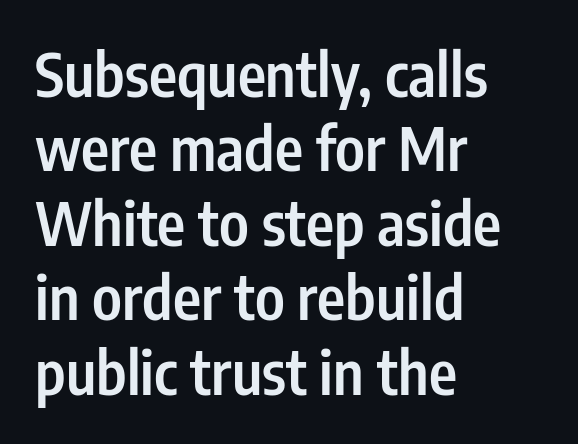
Q: Is the text bold? A: Semi-bold.
Q: Is the text italic (slanted)? A: No, it is upright.
Q: Is the typeface a serif or a sans-serif typeface? A: Sans-serif.
Q: Is the text underlined? A: No.
Q: How is the paragraph aligned? A: Left-aligned.
Q: Is the spacing between letters normal or unusually wide? A: Normal.
Q: Width (condensed, normal, or wide)? A: Condensed.
Q: Stroke contrast? A: Low.
Q: x-height? A: Medium.
Q: Monospaced? A: No.
